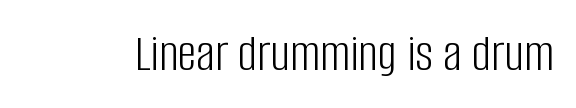
Regarding serifs, this sample does without them. Spacing verdict: proportional, widths tailored to each character. Notice how the stems are strictly vertical — no italics here. Descenders hang freely into open space. Standard letterfit; no display-style spreading of the glyphs.
